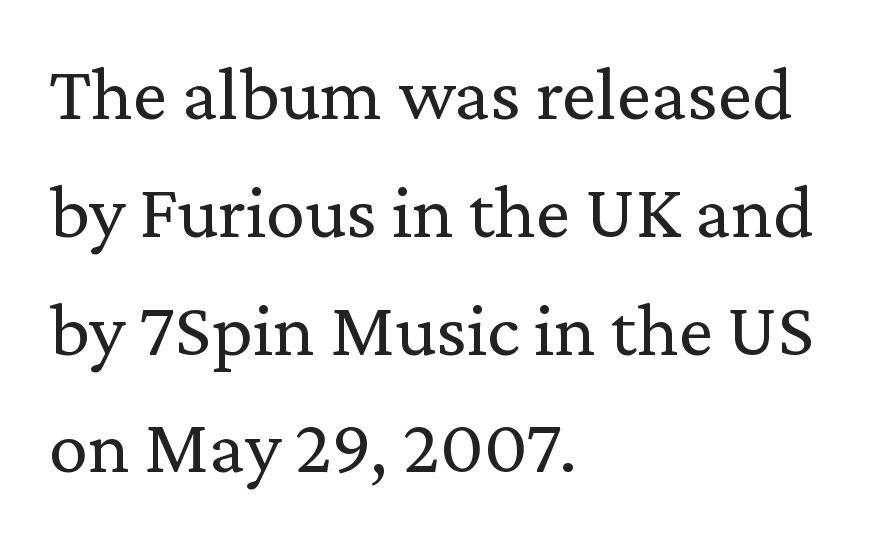
{"serif": "yes", "italic": "no", "bold": "no", "weight": "regular", "width": "normal", "stroke_contrast": "medium", "x_height": "medium", "monospaced": "no", "underline": "no", "align": "left", "line_spacing": "normal", "line_spacing_ratio": 1.51, "letter_spacing": "normal", "letter_spacing_em": 0.0, "glyph_px": 78}
